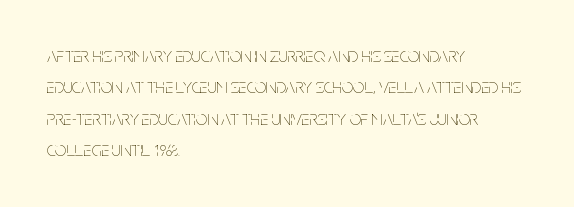
The image shows 20 px text type, upright; set left-aligned, normal line spacing (1.57x), normal letter spacing, not underlined.
